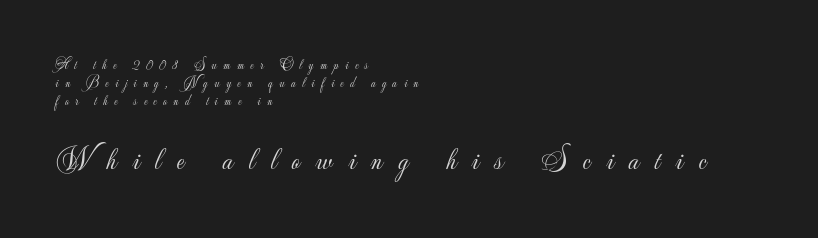
The image shows 33 px light sans-serif type; set left-aligned, normal line spacing (1.3x), unusually wide letter spacing (+0.47 em), not underlined; the second (bottom) block is 2.36x larger; low stroke contrast and a small x-height.
